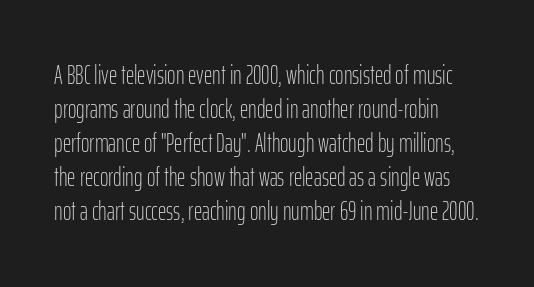
Q: Is the text bold? A: No.
Q: Is the text italic (slanted)? A: No, it is upright.
Q: Is the text underlined? A: No.
Q: Is the spacing between letters normal or unusually wide? A: Normal.
Q: Is the spacing between lines tight, normal or loose? A: Normal.
